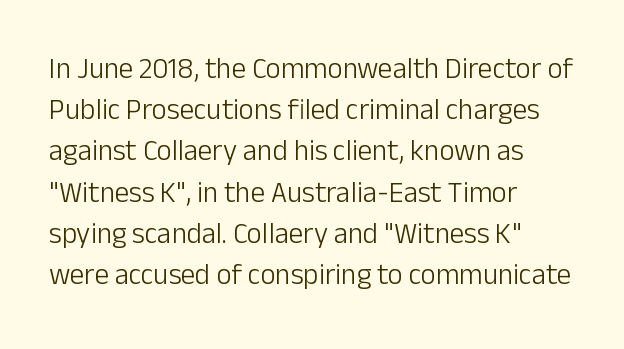
Observe the absence of serifs on each vertical stroke in this sample. Underlining? Definitely not there. Every stem runs plumb, perpendicular to the baseline. The face looks like a standard text weight, possibly lighter. You could call the tracking neutral — neither tight nor loose. In terms of leading, this rendering sits right in the middle.
